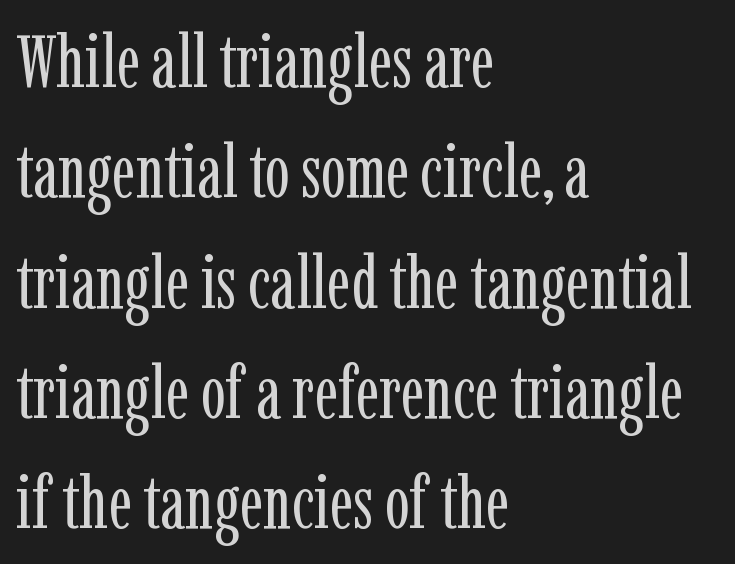
The image shows 74 px regular-weight, condensed serif type, upright; set left-aligned, normal line spacing (1.49x), normal letter spacing, not underlined; low stroke contrast and a medium x-height.
